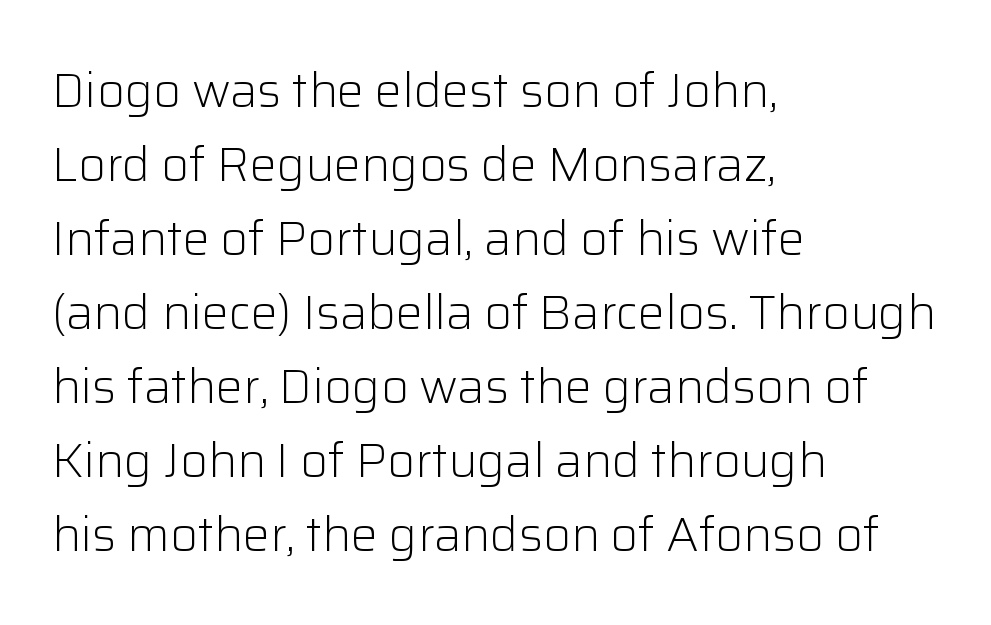
{"serif": "no", "italic": "no", "bold": "no", "weight": "light", "width": "normal", "stroke_contrast": "low", "x_height": "medium", "monospaced": "no", "underline": "no", "align": "left", "line_spacing": "normal", "line_spacing_ratio": 1.54, "letter_spacing": "normal", "letter_spacing_em": 0.0, "glyph_px": 48}
